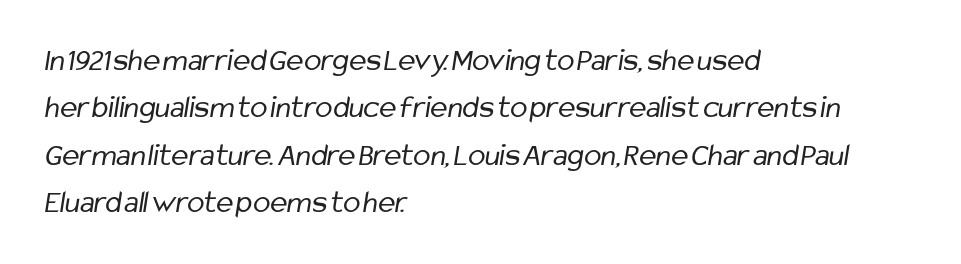
Q: Is the text bold? A: No.
Q: Is the typeface a serif or a sans-serif typeface? A: Sans-serif.
Q: Is the text underlined? A: No.
Q: How is the paragraph aligned? A: Left-aligned.
Q: Is the spacing between letters normal or unusually wide? A: Normal.
Q: Is the spacing between lines tight, normal or loose? A: Normal.
Q: Width (condensed, normal, or wide)? A: Condensed.
Q: Stroke contrast? A: Low.
Q: x-height? A: Medium.
Q: Monospaced? A: No.
